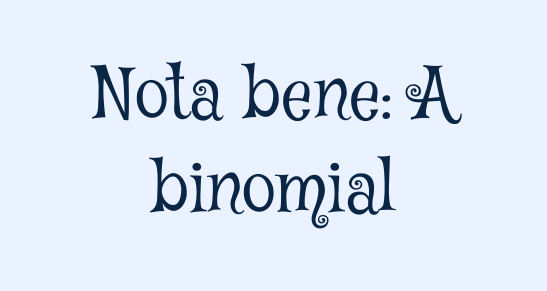
This is serif lettering, the kind often seen in printed books. Short and long lines alike share a common midpoint. The foot of each line stays bare and open. Nobody touched the tracking dial on this one.
